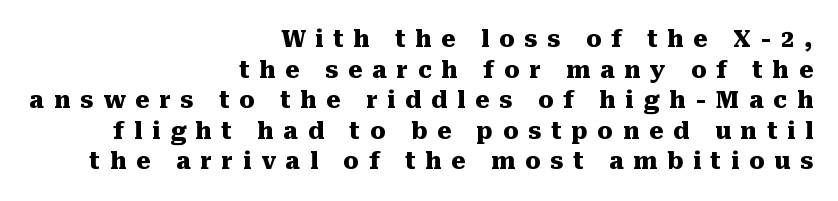
The image shows 23 px bold type, upright; set right-aligned, normal line spacing (1.33x), unusually wide letter spacing (+0.42 em), not underlined.
